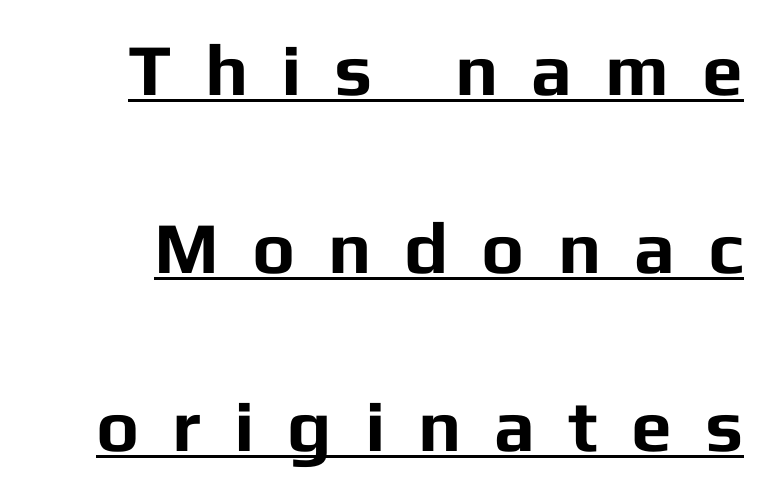
{"serif": "no", "italic": "no", "bold": "yes", "weight": "bold", "width": "normal", "stroke_contrast": "low", "x_height": "medium", "monospaced": "no", "underline": "yes", "line_spacing": "loose", "line_spacing_ratio": 2.44, "letter_spacing": "wide", "letter_spacing_em": 0.45, "glyph_px": 73}
